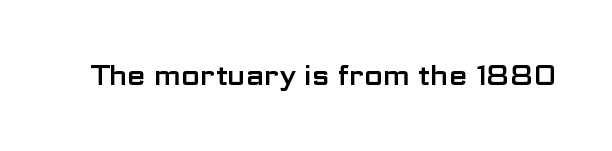
This rendering leaves character spacing at its baseline value. Has an underline been added? It has not. No italicization has been applied; the sample stays upright.
